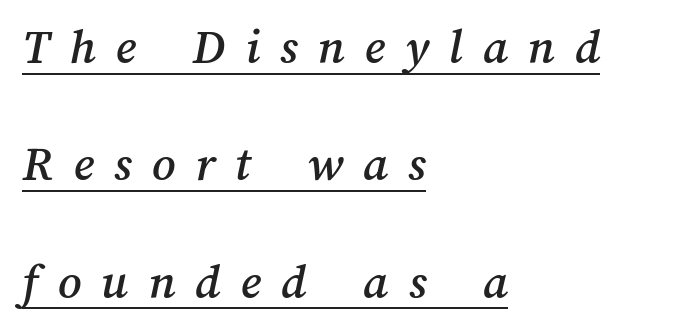
The image shows 51 px text type; set left-aligned, loose line spacing (2.3x), unusually wide letter spacing (+0.39 em), underlined; medium stroke contrast and a medium x-height.
